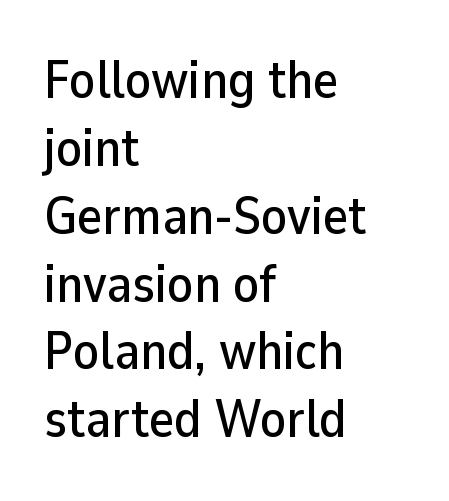
The image shows 53 px sans-serif type, upright; set left-aligned, normal line spacing (1.28x), normal letter spacing, not underlined; low stroke contrast and a medium x-height.
